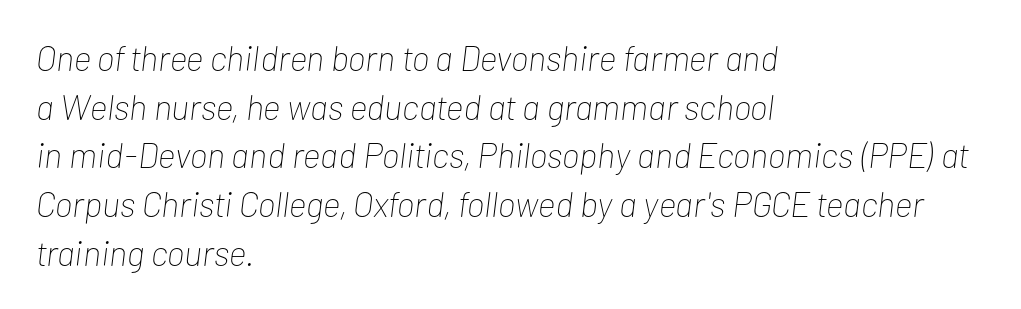
The image shows 35 px thin, condensed type, italic (leaning right); set left-aligned, normal line spacing (1.39x), normal letter spacing, not underlined; low stroke contrast and a medium x-height.
